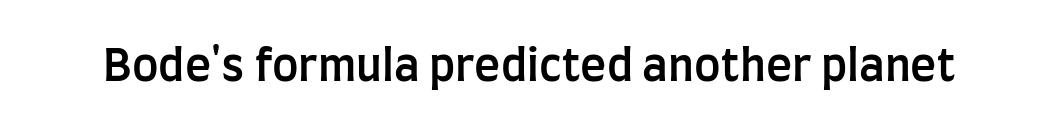
Q: Is the text bold? A: Semi-bold.
Q: Is the text italic (slanted)? A: No, it is upright.
Q: Is the typeface a serif or a sans-serif typeface? A: Sans-serif.
Q: Is the text underlined? A: No.
Q: Is the spacing between letters normal or unusually wide? A: Normal.
Q: Width (condensed, normal, or wide)? A: Condensed.
Q: Stroke contrast? A: Low.
Q: x-height? A: Large.
Q: Monospaced? A: No.
